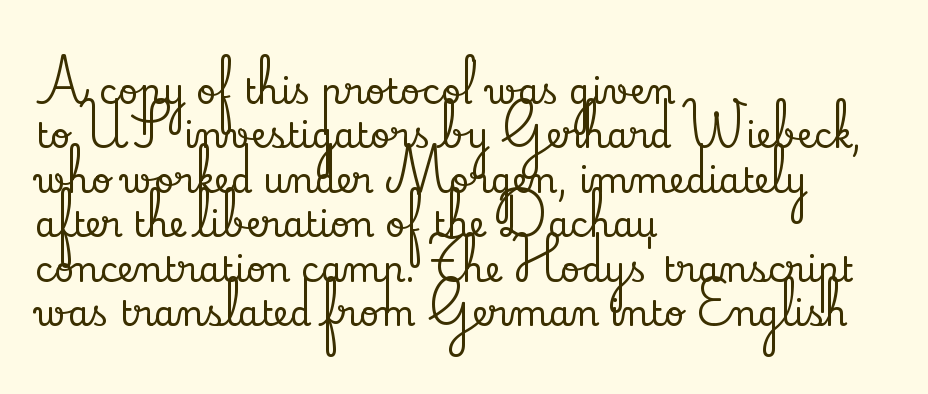
The image shows 35 px serif type, upright; set left-aligned, normal line spacing (1.27x), normal letter spacing, not underlined; low stroke contrast and a small x-height.
